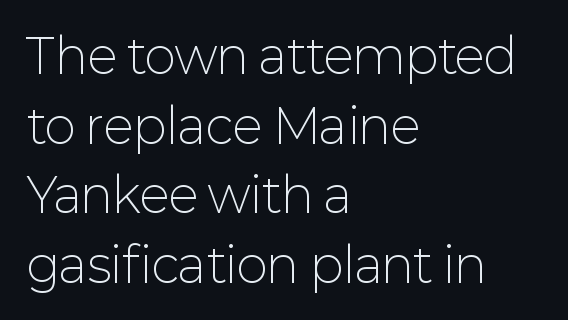
Q: Is the text bold? A: No.
Q: Is the text italic (slanted)? A: No, it is upright.
Q: Is the typeface a serif or a sans-serif typeface? A: Sans-serif.
Q: Is the text underlined? A: No.
Q: How is the paragraph aligned? A: Left-aligned.
Q: Is the spacing between letters normal or unusually wide? A: Normal.
Q: Is the spacing between lines tight, normal or loose? A: Normal.
Q: Width (condensed, normal, or wide)? A: Normal.
Q: Stroke contrast? A: Low.
Q: x-height? A: Medium.
Q: Monospaced? A: No.
